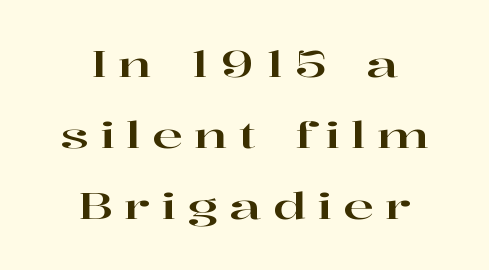
{"serif": "yes", "italic": "no", "width": "wide", "stroke_contrast": "high", "x_height": "medium", "monospaced": "no", "underline": "no", "align": "center", "line_spacing": "loose", "line_spacing_ratio": 1.92, "letter_spacing": "wide", "letter_spacing_em": 0.3, "glyph_px": 37}
